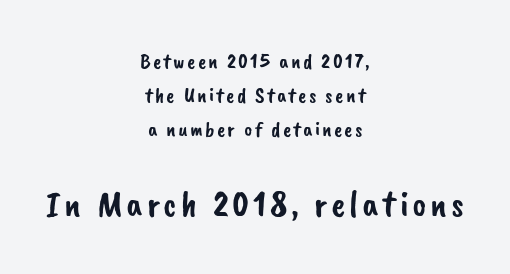
The image shows 38 px sans-serif type; set centered, normal line spacing (1.55x), not underlined; the second (bottom) block is 1.73x larger; low stroke contrast and a small x-height.
